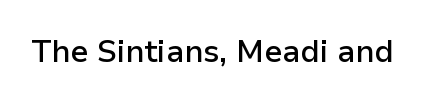
Q: Is the text bold? A: Semi-bold.
Q: Is the text italic (slanted)? A: No, it is upright.
Q: Is the typeface a serif or a sans-serif typeface? A: Sans-serif.
Q: Is the text underlined? A: No.
Q: Is the spacing between letters normal or unusually wide? A: Normal.
Q: Width (condensed, normal, or wide)? A: Normal.
Q: Stroke contrast? A: Low.
Q: x-height? A: Medium.
Q: Monospaced? A: No.
